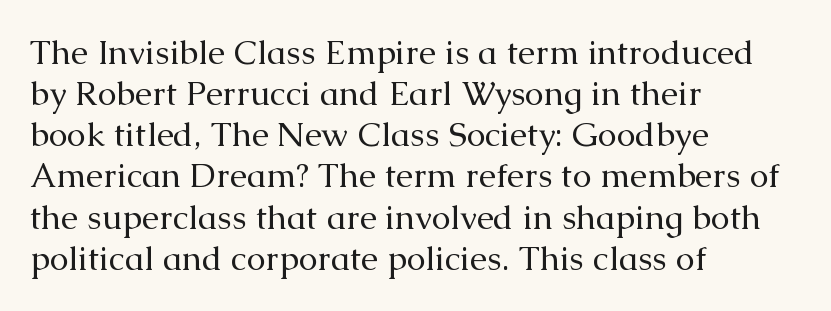
{"serif": "yes", "italic": "no", "bold": "no", "weight": "regular", "width": "normal", "stroke_contrast": "medium", "x_height": "medium", "monospaced": "no", "underline": "no", "align": "left", "line_spacing_ratio": 1.21, "letter_spacing": "normal", "letter_spacing_em": 0.0, "glyph_px": 34}
